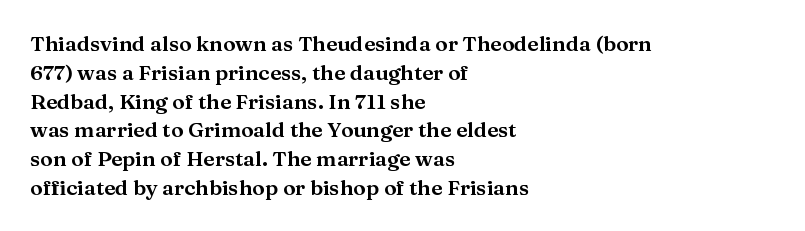
{"italic": "no", "underline": "no", "align": "left", "line_spacing": "normal", "line_spacing_ratio": 1.37, "letter_spacing": "normal", "letter_spacing_em": 0.0, "glyph_px": 21}
